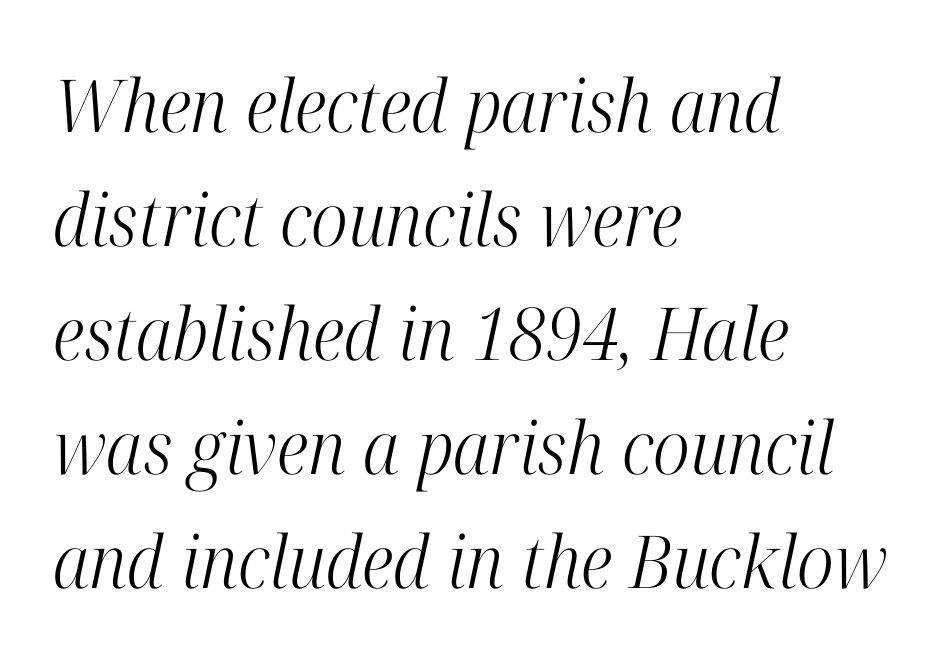
This block has exactly the height ordinary leading produces. No extra ink here — the face is not bold. Casual observation: everything's shoved over to the left. Compared with ordinary roman type, these characters are visibly tilted. A clean baseline with only descenders dipping below it. Honestly, the letter spacing is just normal — you wouldn't notice it.
